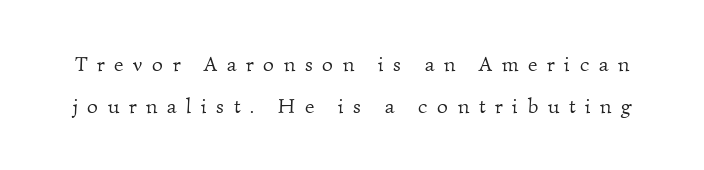
{"bold": "no", "underline": "no", "line_spacing": "loose", "line_spacing_ratio": 1.98, "letter_spacing": "wide", "letter_spacing_em": 0.46, "glyph_px": 21}
